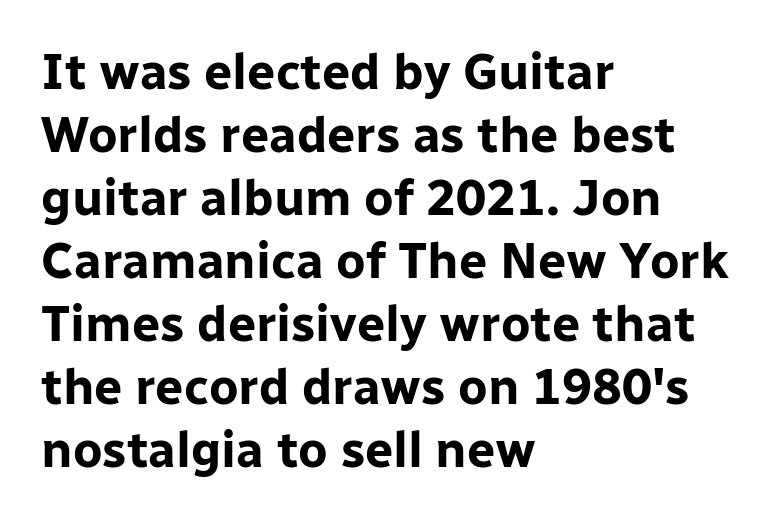
{"serif": "no", "italic": "no", "bold": "yes", "weight": "bold", "width": "normal", "stroke_contrast": "low", "x_height": "medium", "monospaced": "no", "underline": "no", "align": "left", "line_spacing": "normal", "line_spacing_ratio": 1.26, "letter_spacing": "normal", "letter_spacing_em": 0.0, "glyph_px": 50}
